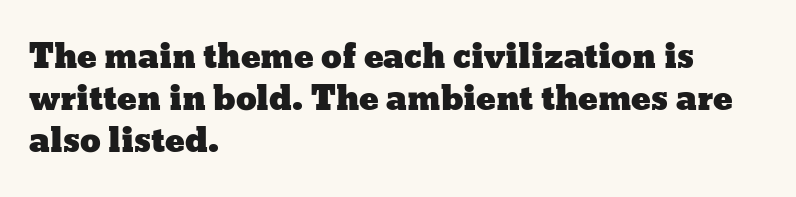
The rendering uses natural spacing where letterforms have individual widths. Posture: upright roman. Teacher's note: observe the even left margin — that is flush-left alignment. The face used here is rendered with its standard letterfit. Type without underlining. Vertical spacing — default.
